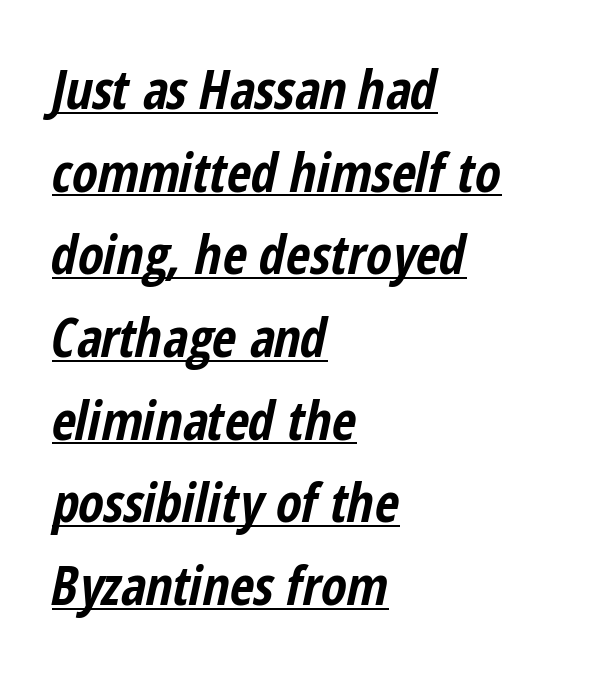
{"italic": "yes", "lean": "right", "slant_degrees": 12, "bold": "yes", "weight": "bold", "width": "condensed", "stroke_contrast": "low", "x_height": "medium", "monospaced": "no", "underline": "yes", "align": "left", "line_spacing": "normal", "line_spacing_ratio": 1.56, "letter_spacing": "normal", "letter_spacing_em": 0.0, "glyph_px": 53}
